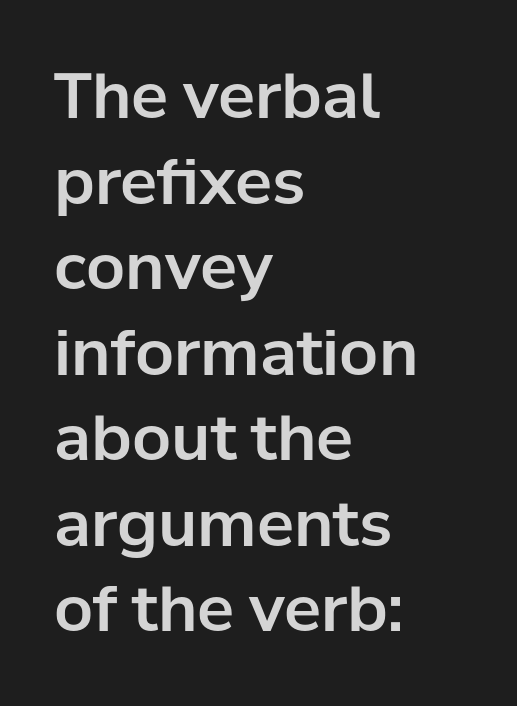
Spacing verdict: proportional, widths tailored to each character. The rendering anchors every line to the left-hand side. Stroke terminals: plain, sans-serif. Regular leading. The passage shown is not underscored anywhere.
